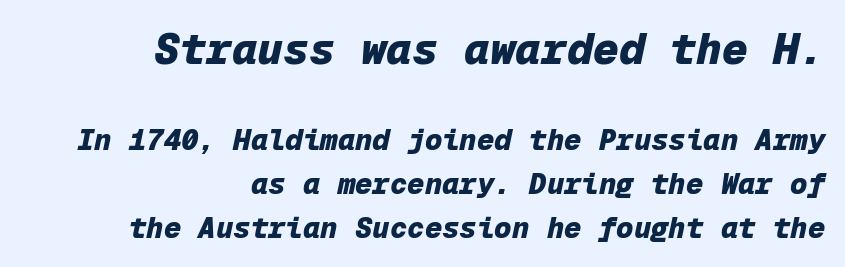
{"italic": "yes", "lean": "right", "slant_degrees": 12, "bold": "yes", "weight": "heavy", "width": "normal", "stroke_contrast": "low", "x_height": "medium", "monospaced": "yes", "underline": "no", "align": "right", "line_spacing": "normal", "line_spacing_ratio": 1.52, "letter_spacing": "normal", "letter_spacing_em": 0.0, "larger_block": "first", "size_ratio": 1.48, "glyph_px": 43}
